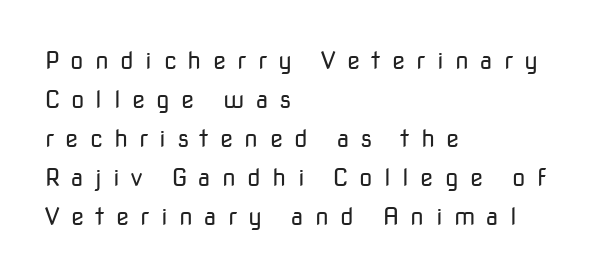
The image shows 24 px text type, upright; set left-aligned, normal line spacing (1.63x), unusually wide letter spacing (+0.47 em), not underlined.
